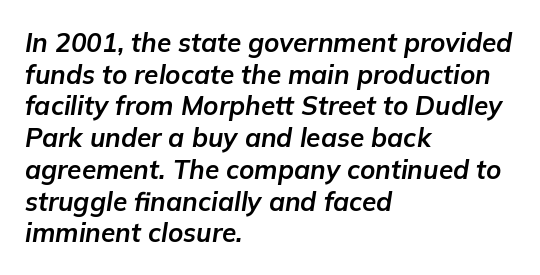
{"italic": "yes", "lean": "right", "slant_degrees": 9, "bold": "yes", "underline": "no", "align": "left", "line_spacing_ratio": 1.22, "letter_spacing": "normal", "letter_spacing_em": 0.0, "glyph_px": 26}
